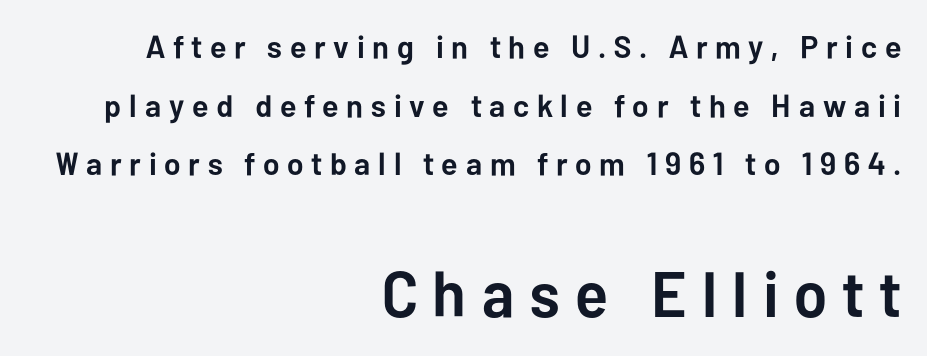
Do the characters align in a grid? No, the font is proportional. The gap between lines stays unmarked. A student would call this right alignment; a typographer would say flush right, rag left. You can tell from the bare stems that sans-serif type was used. Is the type bold? Yes — the strokes are clearly thick and heavy. Does the bottom block carry the larger type? Yes, it does.
